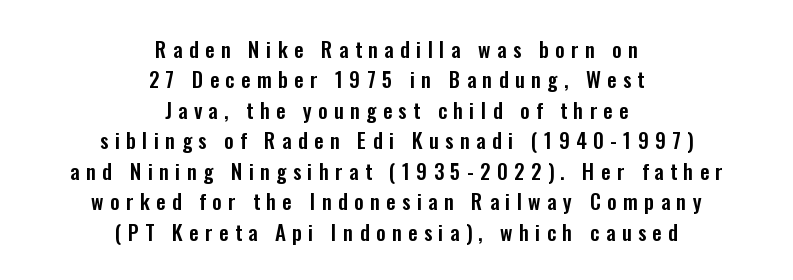
The image shows 21 px text type, upright; set centered, normal line spacing (1.45x), unusually wide letter spacing (+0.3 em), not underlined.
